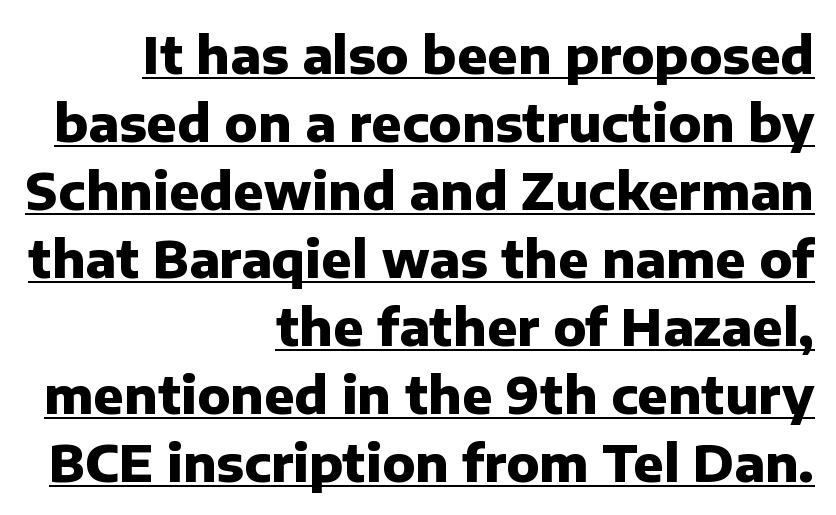
Q: Is the text bold? A: Yes.
Q: Is the text italic (slanted)? A: No, it is upright.
Q: Is the typeface a serif or a sans-serif typeface? A: Sans-serif.
Q: Is the text underlined? A: Yes.
Q: How is the paragraph aligned? A: Right-aligned.
Q: Is the spacing between letters normal or unusually wide? A: Normal.
Q: Is the spacing between lines tight, normal or loose? A: Normal.
Q: Width (condensed, normal, or wide)? A: Normal.
Q: Stroke contrast? A: Low.
Q: x-height? A: Medium.
Q: Monospaced? A: No.
